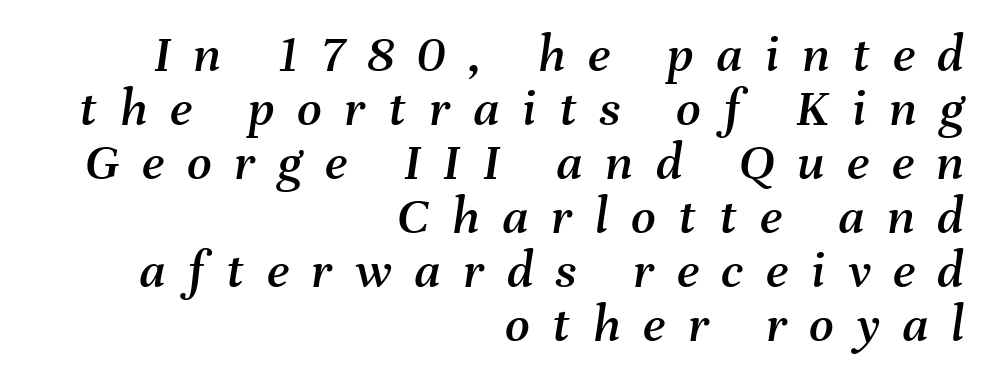
Underline: absent. Characters follow at a spacing far wider than the type designer built in. The passage is arranged like a letterhead date or caption credit — flush right. Compared with ordinary roman type, these characters are visibly tilted. The lines are packed closely together with very little leading. The rendering uses natural spacing where letterforms have individual widths.
